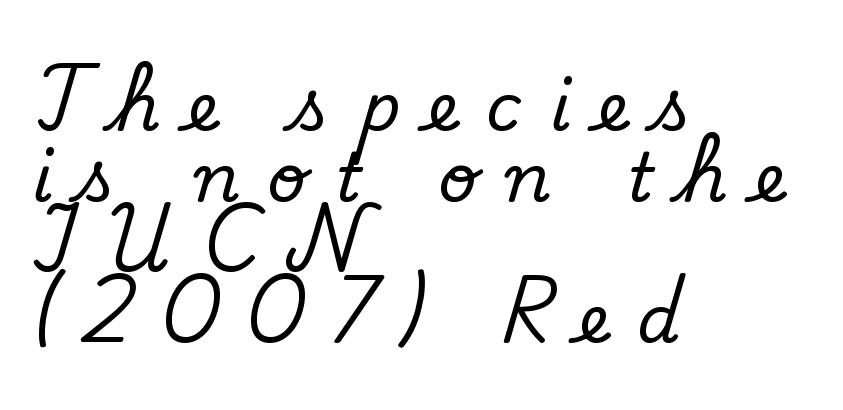
The face used here is proportionally spaced, like ordinary book or web type. The rag falls on the right side of this text block. The glyphs are unaccompanied by any horizontal stroke below them. Tracking value appears strongly positive — letters spread wide. Interline gaps are noticeably narrow in this sample.
